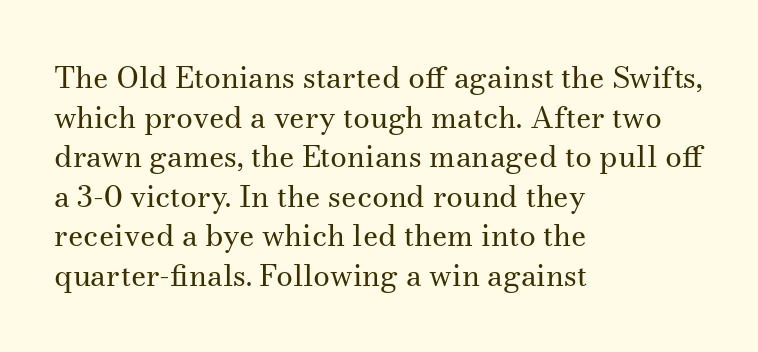
The image shows 30 px regular-weight serif type, upright; set left-aligned, normal line spacing (1.32x), normal letter spacing, not underlined; medium stroke contrast and a small x-height.
